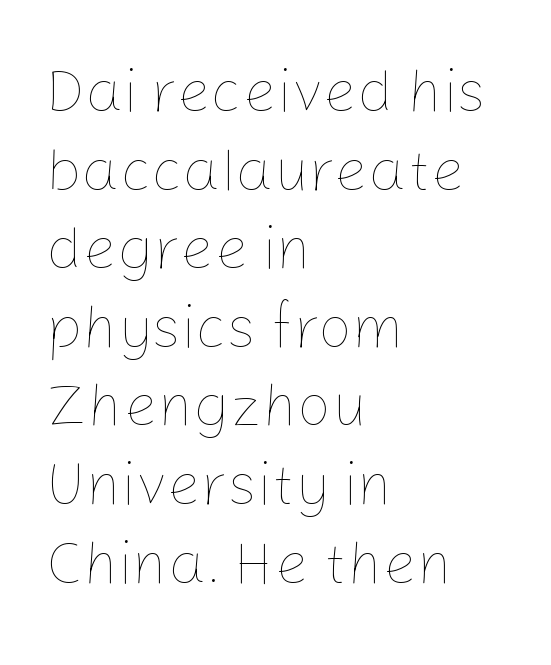
{"italic": "no", "bold": "no", "weight": "thin", "width": "normal", "stroke_contrast": "low", "x_height": "medium", "monospaced": "no", "underline": "no", "align": "left", "line_spacing": "normal", "line_spacing_ratio": 1.31, "letter_spacing": "normal", "letter_spacing_em": 0.0, "glyph_px": 60}
